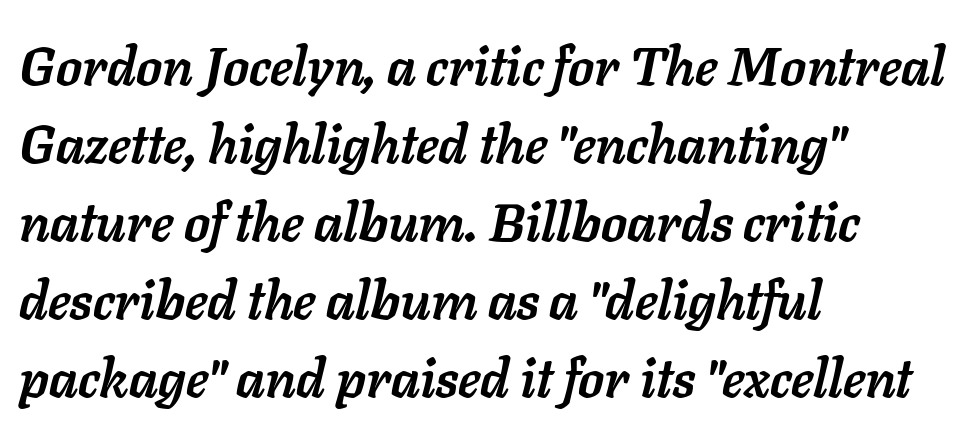
The image shows 53 px semibold type, italic (leaning right); set left-aligned, normal line spacing (1.47x), normal letter spacing, not underlined; low stroke contrast and a medium x-height.
